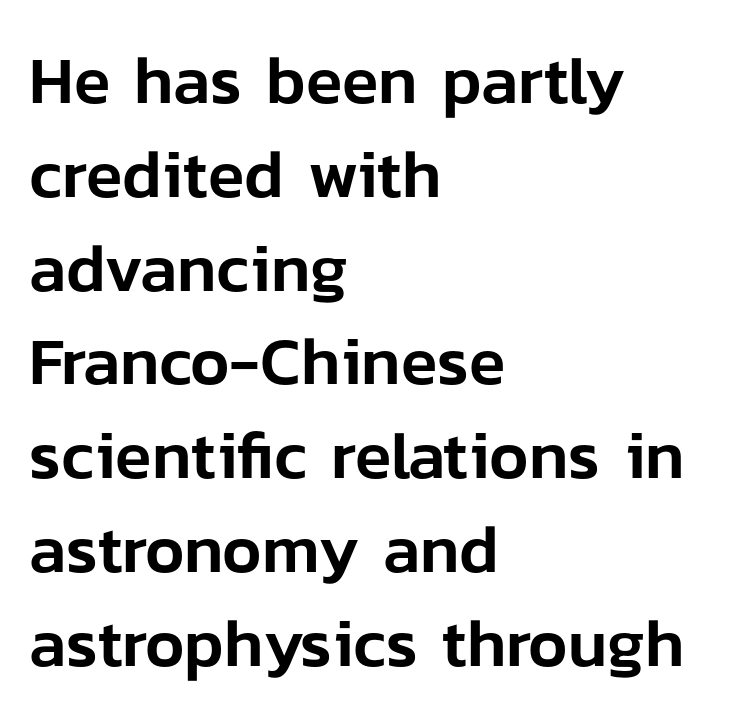
The image shows 67 px sans-serif type, upright; set left-aligned, normal line spacing (1.4x), normal letter spacing, not underlined; low stroke contrast and a medium x-height.
